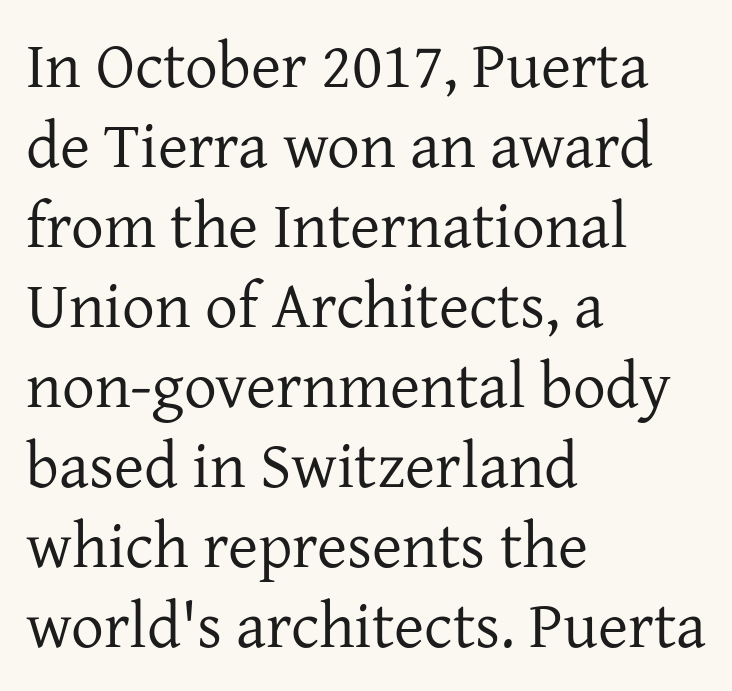
{"serif": "yes", "italic": "no", "bold": "no", "weight": "regular", "width": "normal", "stroke_contrast": "low", "x_height": "medium", "monospaced": "no", "underline": "no", "align": "left", "line_spacing_ratio": 1.23, "letter_spacing": "normal", "letter_spacing_em": 0.0, "glyph_px": 65}
